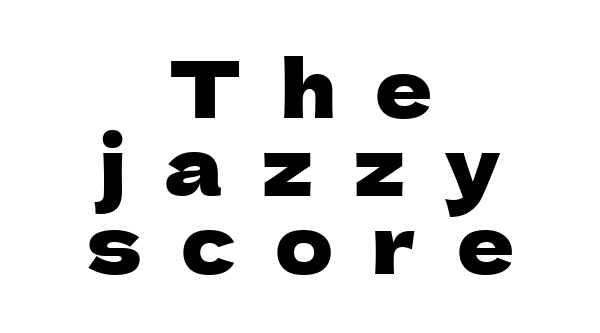
{"serif": "no", "italic": "no", "width": "normal", "stroke_contrast": "low", "x_height": "medium", "monospaced": "no", "underline": "no", "align": "center", "line_spacing": "tight", "line_spacing_ratio": 0.99, "letter_spacing": "wide", "letter_spacing_em": 0.49, "glyph_px": 79}
